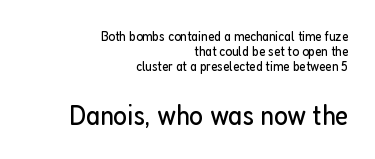
The image shows 29 px regular-weight, condensed sans-serif type, upright; set right-aligned, tight line spacing (1.08x), normal letter spacing, not underlined; the second (bottom) block is 2.07x larger; low stroke contrast and a medium x-height.
